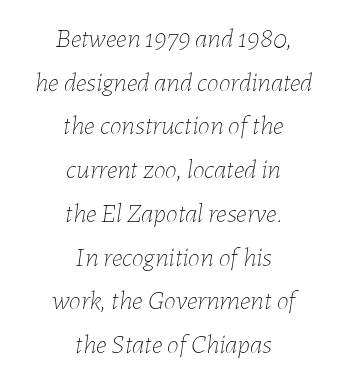
{"italic": "yes", "lean": "right", "slant_degrees": 7, "bold": "no", "underline": "no", "align": "center", "line_spacing": "normal", "line_spacing_ratio": 1.62, "letter_spacing": "normal", "letter_spacing_em": 0.0, "glyph_px": 27}
